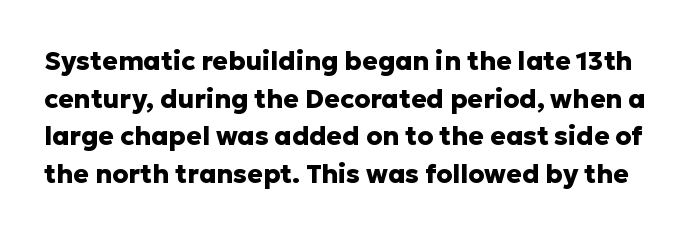
The image shows 26 px bold type, upright; set normal line spacing (1.45x), normal letter spacing, not underlined.
